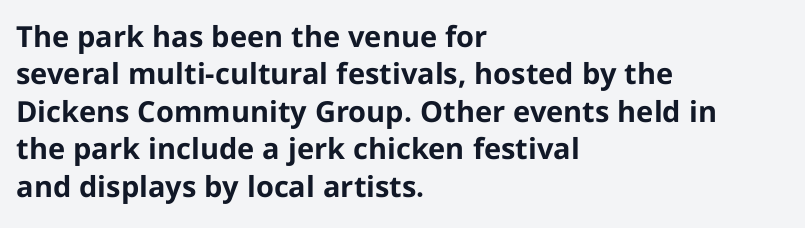
{"serif": "no", "italic": "no", "bold": "yes", "weight": "bold", "width": "normal", "stroke_contrast": "low", "x_height": "medium", "monospaced": "no", "underline": "no", "align": "left", "line_spacing": "normal", "line_spacing_ratio": 1.29, "letter_spacing": "normal", "letter_spacing_em": 0.0, "glyph_px": 29}
